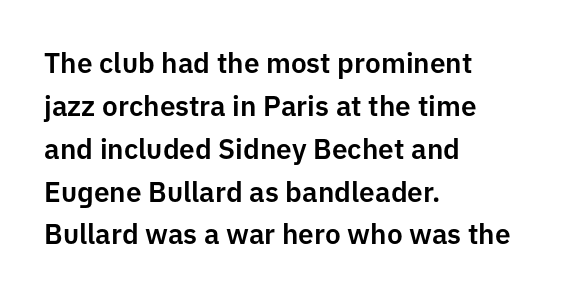
Varying glyph widths throughout — classic text-font behaviour. Only glyphs here, with clear space below each row. The designer went with a sans here, leaving each stem footless. You could call the tracking neutral — neither tight nor loose.
